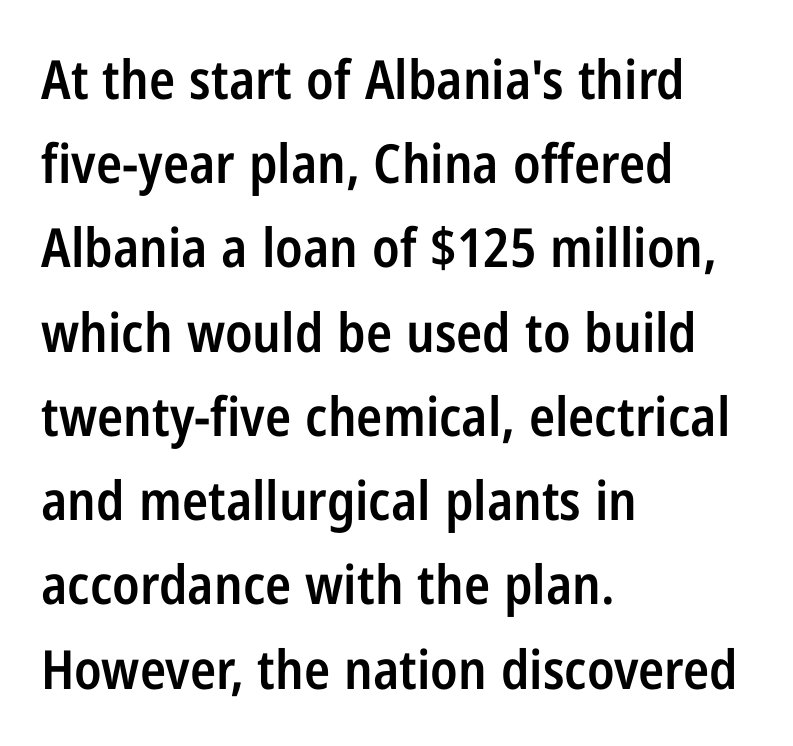
Q: Is the text bold? A: Semi-bold.
Q: Is the text italic (slanted)? A: No, it is upright.
Q: Is the typeface a serif or a sans-serif typeface? A: Sans-serif.
Q: Is the text underlined? A: No.
Q: How is the paragraph aligned? A: Left-aligned.
Q: Is the spacing between letters normal or unusually wide? A: Normal.
Q: Is the spacing between lines tight, normal or loose? A: Normal.
Q: Width (condensed, normal, or wide)? A: Condensed.
Q: Stroke contrast? A: Low.
Q: x-height? A: Medium.
Q: Monospaced? A: No.
